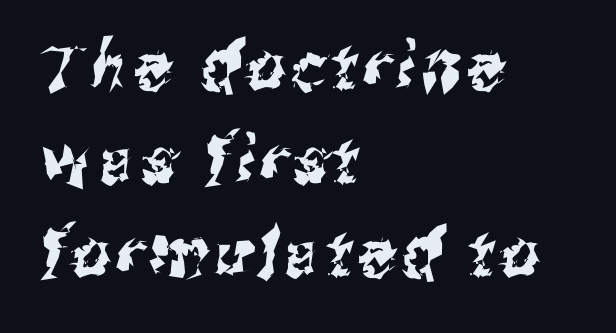
The type family on display is of the sans-serif kind. The specimen omits any rule beneath the text block's lines. The passage shown is typed in a proportional face where columns would drift. Leading: standard. Notice how the passage keeps a crisp vertical edge on the left only.
